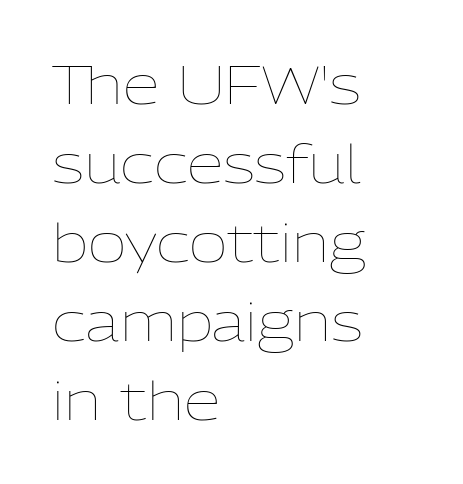
Upright lettering throughout. No extra tracking has been applied to these lines. The lines in this sample share a left origin and differ only in where they stop. Students, observe: this is what conventionally led text looks like. The strokes carry an ordinary text weight at most.
